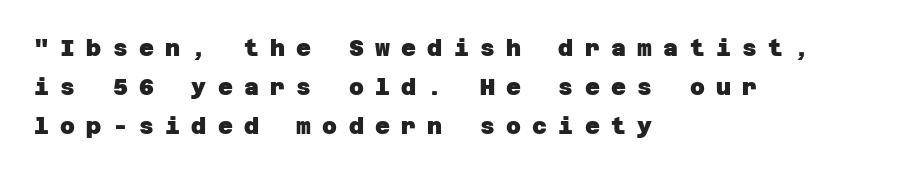
{"bold": "yes", "underline": "no", "align": "left", "line_spacing": "normal", "line_spacing_ratio": 1.69, "letter_spacing": "wide", "letter_spacing_em": 0.49, "glyph_px": 23}
